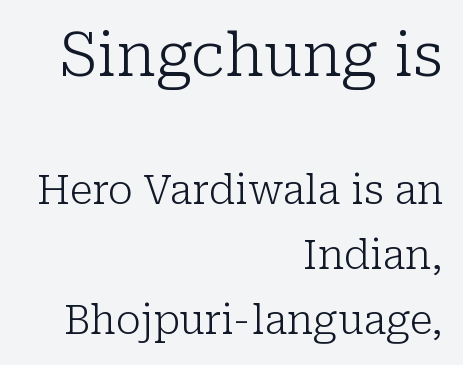
{"serif": "yes", "italic": "no", "bold": "no", "weight": "light", "width": "normal", "stroke_contrast": "low", "x_height": "medium", "monospaced": "no", "underline": "no", "align": "right", "line_spacing": "normal", "line_spacing_ratio": 1.63, "letter_spacing": "normal", "letter_spacing_em": 0.0, "larger_block": "first", "size_ratio": 1.5, "glyph_px": 60}
